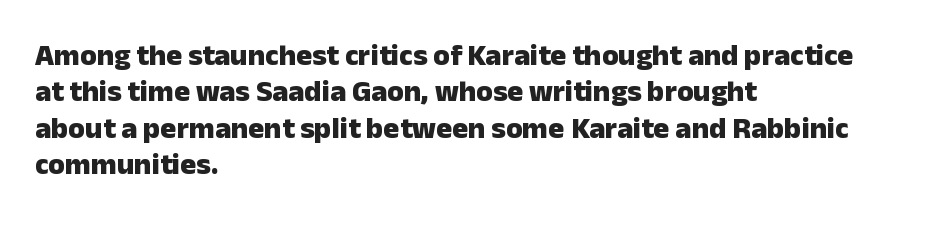
{"serif": "no", "italic": "no", "bold": "yes", "weight": "heavy", "width": "normal", "stroke_contrast": "low", "x_height": "medium", "monospaced": "no", "underline": "no", "align": "left", "line_spacing_ratio": 1.21, "letter_spacing": "normal", "letter_spacing_em": 0.0, "glyph_px": 30}
